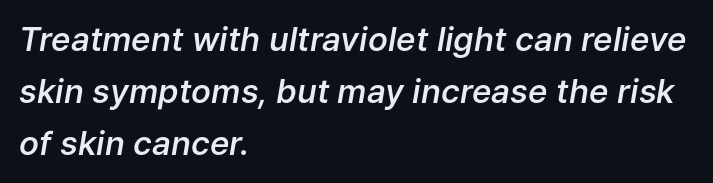
Q: Is the text bold? A: Semi-bold.
Q: Is the text italic (slanted)? A: Yes, it leans right by about 9 degrees.
Q: Is the text underlined? A: No.
Q: How is the paragraph aligned? A: Left-aligned.
Q: Is the spacing between letters normal or unusually wide? A: Normal.
Q: Is the spacing between lines tight, normal or loose? A: Normal.
Q: Width (condensed, normal, or wide)? A: Normal.
Q: Stroke contrast? A: Low.
Q: x-height? A: Medium.
Q: Monospaced? A: No.
